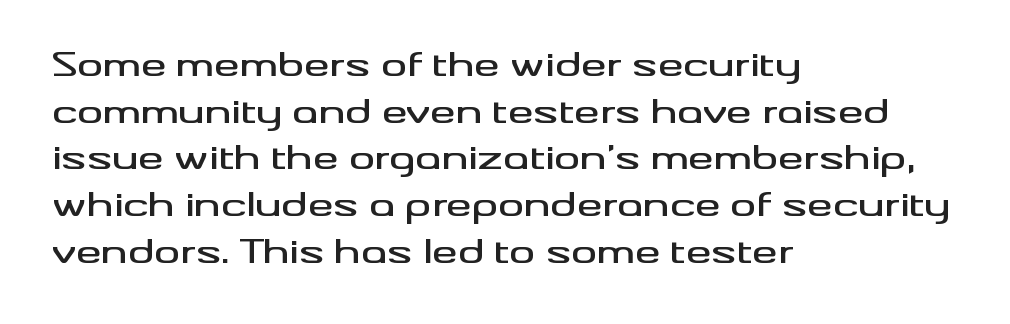
Q: Is the text italic (slanted)? A: No, it is upright.
Q: Is the typeface a serif or a sans-serif typeface? A: Sans-serif.
Q: Is the text underlined? A: No.
Q: How is the paragraph aligned? A: Left-aligned.
Q: Is the spacing between letters normal or unusually wide? A: Normal.
Q: Is the spacing between lines tight, normal or loose? A: Normal.
Q: Width (condensed, normal, or wide)? A: Wide.
Q: Stroke contrast? A: Medium.
Q: x-height? A: Small.
Q: Monospaced? A: No.
